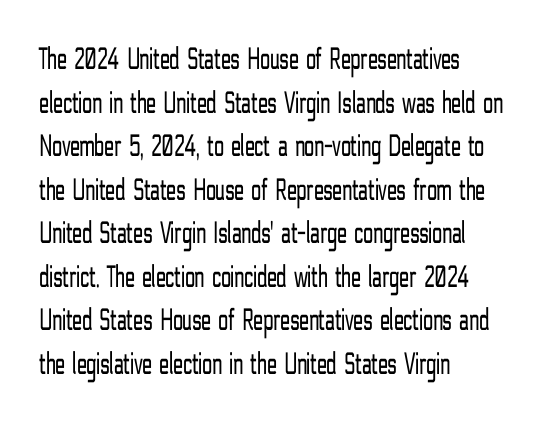
{"serif": "no", "italic": "no", "bold": "no", "weight": "light", "width": "condensed", "stroke_contrast": "low", "x_height": "medium", "monospaced": "no", "underline": "no", "align": "left", "line_spacing": "normal", "line_spacing_ratio": 1.36, "letter_spacing": "normal", "letter_spacing_em": 0.0, "glyph_px": 32}
